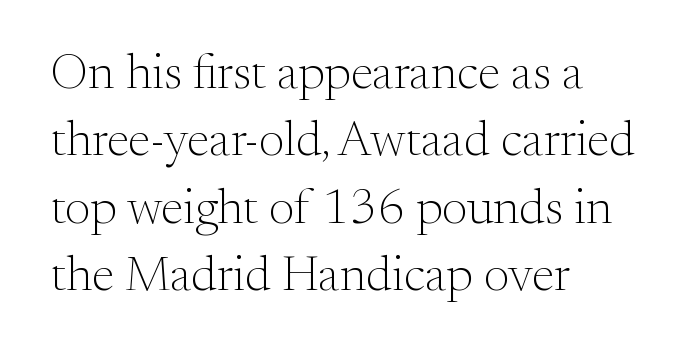
The passage shown is not bold in any degree. Normally led — the rows are evenly, conventionally spaced. The passage shown is typed in a proportional face where columns would drift. The paragraph has a hard left edge and a soft right edge. Designer's note — italics off, roman on. Tracking value appears to be zero — textbook default spacing.
